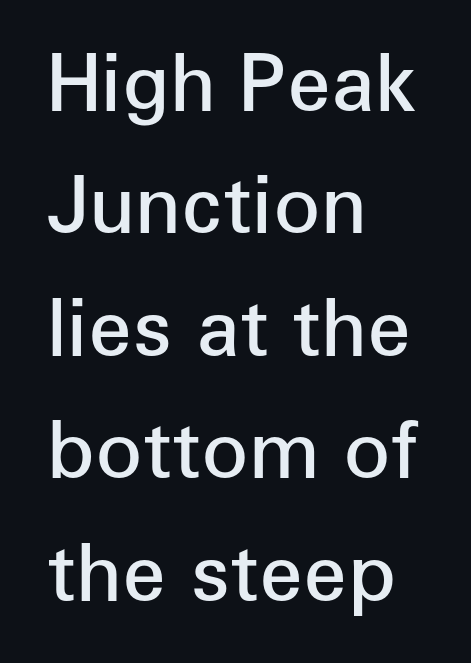
{"serif": "no", "italic": "no", "bold": "semi", "weight": "semibold", "width": "normal", "stroke_contrast": "low", "x_height": "medium", "monospaced": "no", "underline": "no", "align": "left", "line_spacing": "normal", "line_spacing_ratio": 1.57, "letter_spacing": "normal", "letter_spacing_em": 0.0, "glyph_px": 78}
